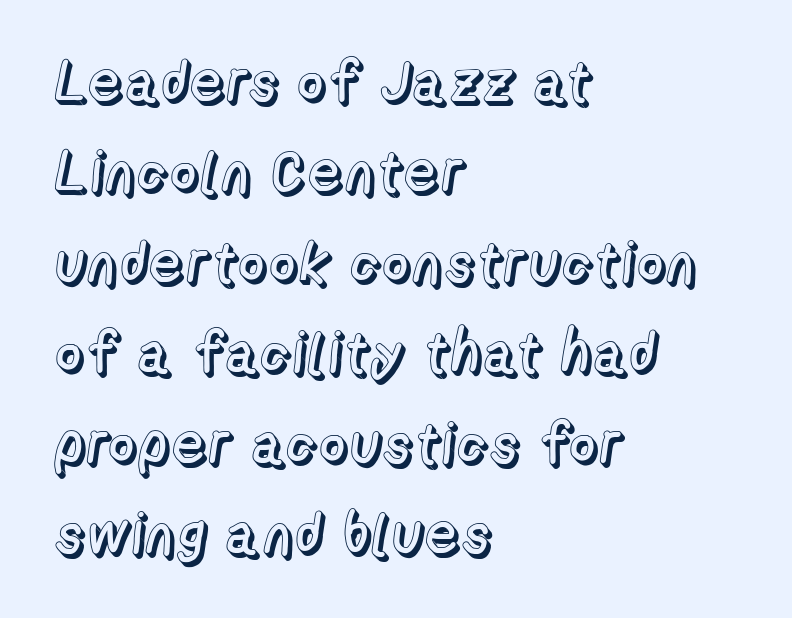
The image shows 58 px text type; set left-aligned, normal line spacing (1.56x), normal letter spacing, not underlined; a medium x-height.
